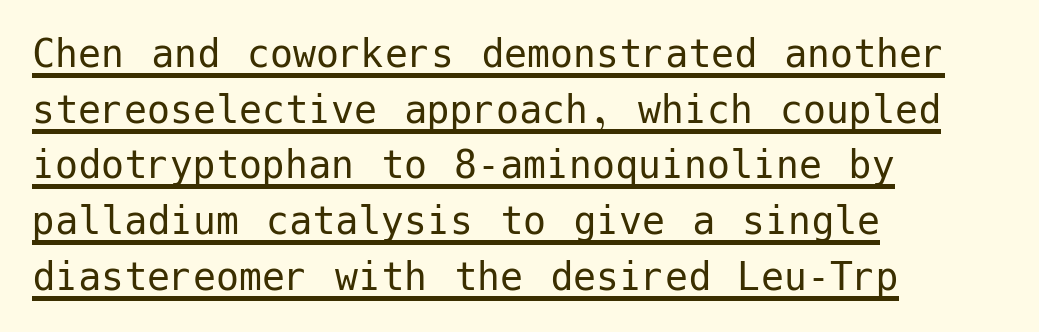
Bold? No — there's no thickening of the strokes. Students, note that the glyphs here touch the page at normal intervals. The lettering stays uniformly vertical, giving the passage a roman look. No feet cap the strokes, marking this as sans-serif type. If you drew a ruler down the left edge, every line would touch it. Compared with undecorated copy, this sample adds a rule below the words.
